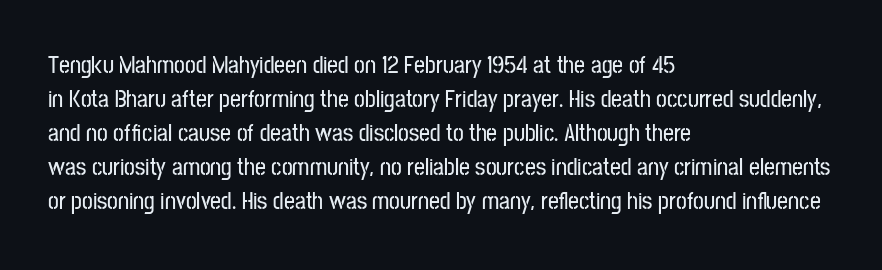
Q: Is the text italic (slanted)? A: No, it is upright.
Q: Is the text underlined? A: No.
Q: How is the paragraph aligned? A: Left-aligned.
Q: Is the spacing between letters normal or unusually wide? A: Normal.
Q: Is the spacing between lines tight, normal or loose? A: Normal.
